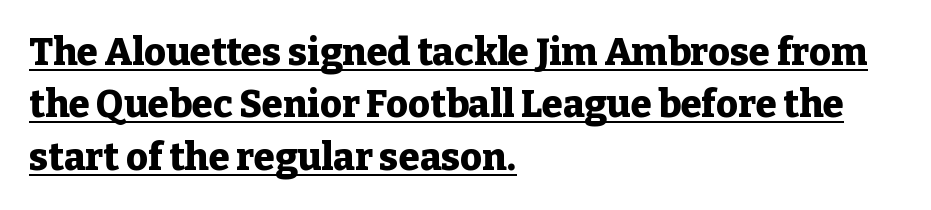
The image shows 38 px heavy serif type, upright; set left-aligned, normal line spacing (1.38x), normal letter spacing, underlined; low stroke contrast and a medium x-height.
